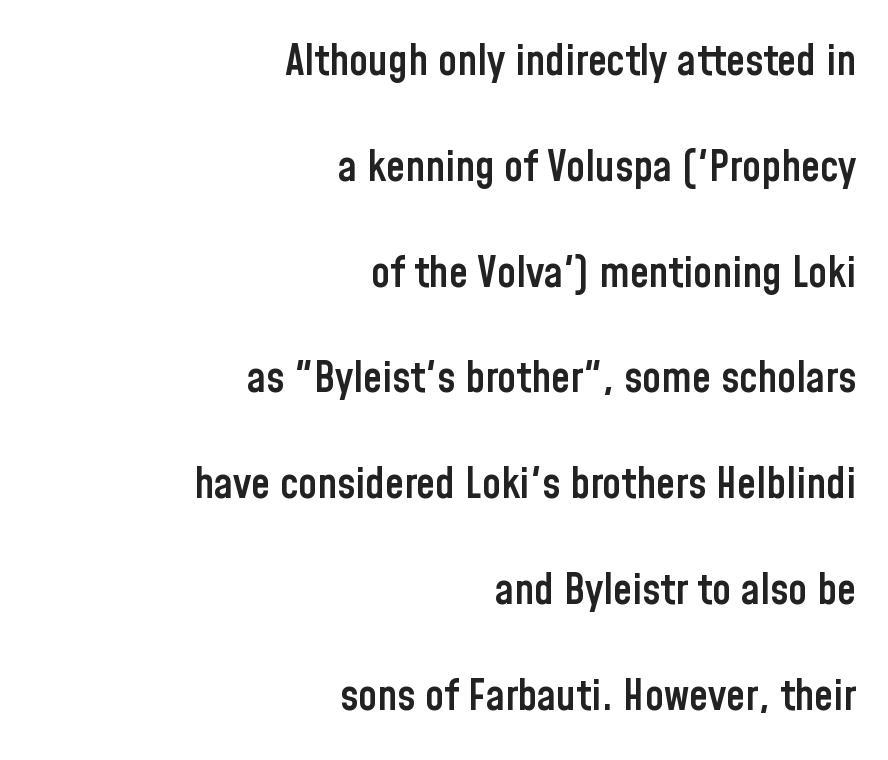
The image shows 43 px semibold, condensed sans-serif type, upright; set right-aligned, loose line spacing (2.46x), normal letter spacing, not underlined; low stroke contrast and a medium x-height.
